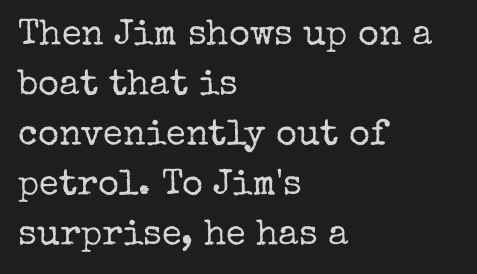
{"serif": "yes", "italic": "no", "bold": "no", "weight": "regular", "width": "normal", "stroke_contrast": "low", "x_height": "medium", "monospaced": "no", "underline": "no", "align": "left", "line_spacing": "normal", "line_spacing_ratio": 1.39, "letter_spacing": "normal", "letter_spacing_em": 0.0, "glyph_px": 36}
